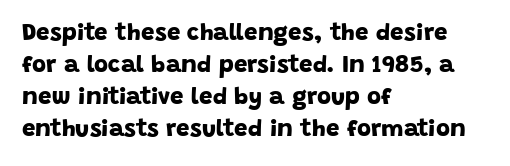
The image shows 24 px bold type; set left-aligned, normal line spacing (1.34x), normal letter spacing, not underlined.
